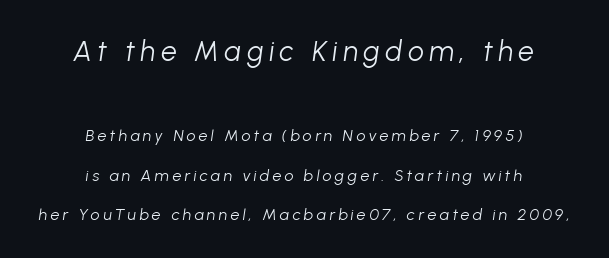
{"italic": "yes", "lean": "right", "slant_degrees": 8, "bold": "no", "weight": "light", "width": "normal", "stroke_contrast": "low", "x_height": "medium", "monospaced": "no", "underline": "no", "align": "center", "line_spacing": "loose", "line_spacing_ratio": 2.46, "letter_spacing": "wide", "letter_spacing_em": 0.2, "larger_block": "first", "size_ratio": 1.75, "glyph_px": 28}
